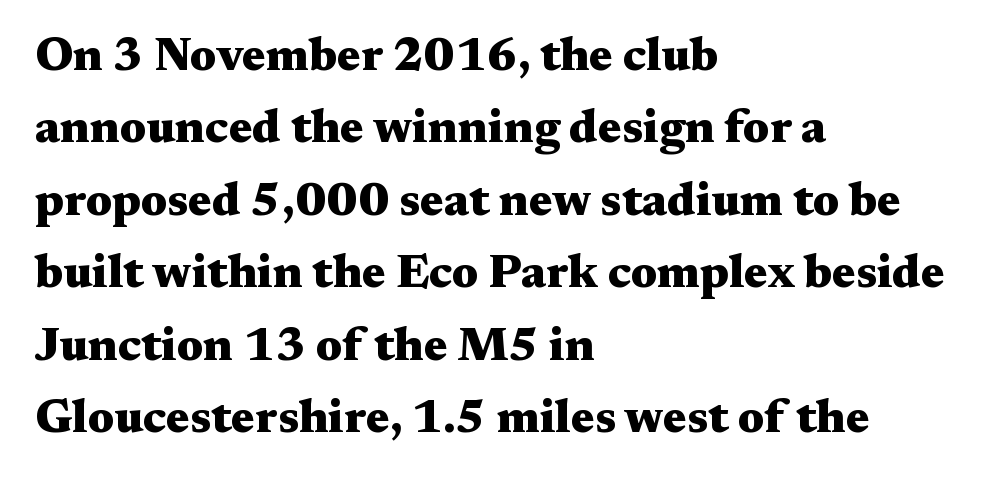
{"serif": "yes", "italic": "no", "bold": "yes", "weight": "heavy", "width": "wide", "stroke_contrast": "medium", "x_height": "medium", "monospaced": "no", "underline": "no", "align": "left", "line_spacing": "normal", "line_spacing_ratio": 1.54, "letter_spacing": "normal", "letter_spacing_em": 0.0, "glyph_px": 47}
